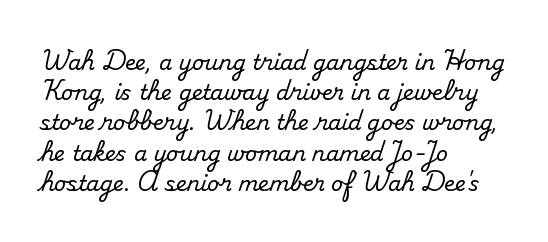
The lines sit at an ordinary, default distance from one another. What stands out about the letter spacing? Nothing — it is the standard amount. Leftover space on each line is placed entirely after the last word. Check the space under the baseline: it is left empty.
